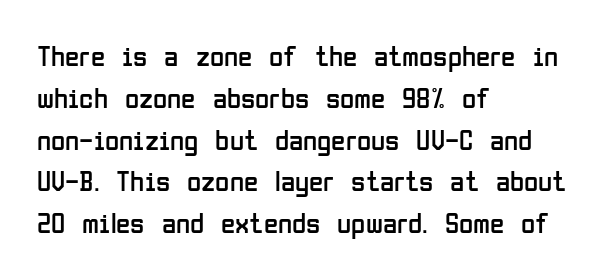
Vertically, the passage feels balanced, rows spaced as you'd expect. This sample uses plain, unmodified letter spacing. Character widths vary here, with narrow letters taking less room than wide ones. A bare baseline throughout the passage.
